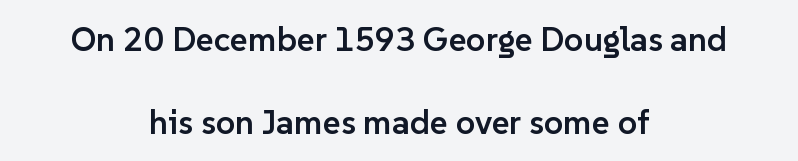
{"serif": "no", "italic": "no", "bold": "semi", "weight": "semibold", "width": "normal", "stroke_contrast": "low", "x_height": "medium", "monospaced": "no", "underline": "no", "align": "center", "line_spacing": "loose", "line_spacing_ratio": 2.44, "letter_spacing": "normal", "letter_spacing_em": 0.0, "glyph_px": 34}
